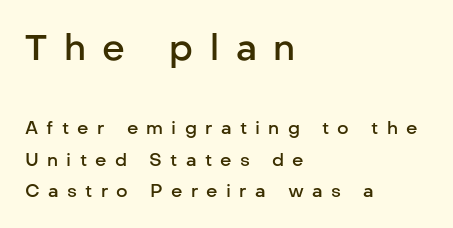
Scale decreases going downward across the two blocks. Compared with an ordinary text face, these strokes are moderately heavier — a semibold. These lines have a slow, spaced-out rhythm from letter to letter. The face used here is a sans, in the tradition of grotesques and geometrics. If you drew a line through each stem, it would be perfectly vertical.
